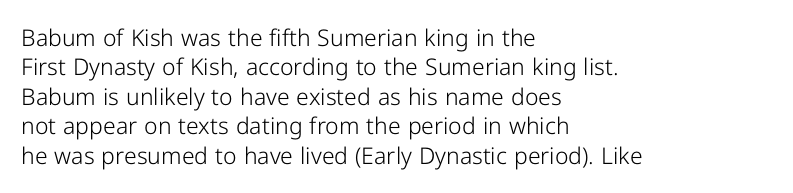
It's the straight-up-and-down kind of type. The face used here is rendered with its standard letterfit. The setting favours the left margin, as ordinary paragraphs usually do. This is not heavy type; no bold has been used. Interline gaps are of average width in this sample.
